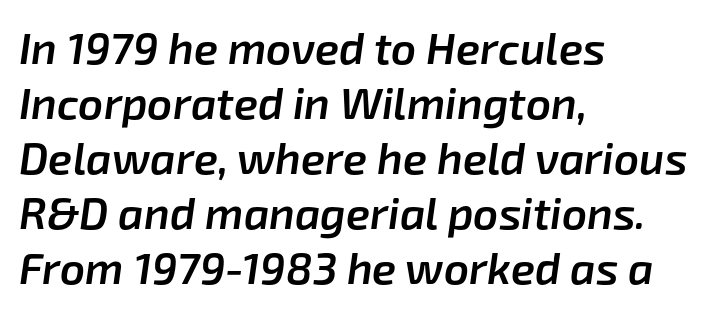
{"italic": "yes", "lean": "right", "slant_degrees": 8, "bold": "semi", "weight": "semibold", "width": "normal", "stroke_contrast": "low", "x_height": "medium", "monospaced": "no", "underline": "no", "align": "left", "line_spacing": "normal", "line_spacing_ratio": 1.25, "letter_spacing": "normal", "letter_spacing_em": 0.0, "glyph_px": 44}
